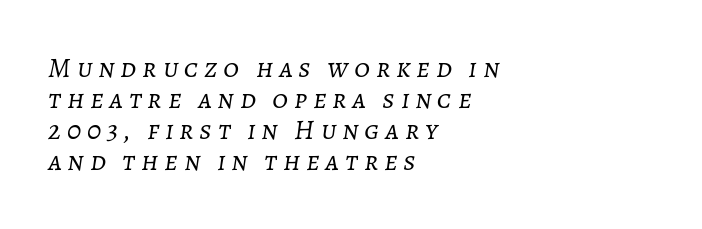
Q: Is the text bold? A: No.
Q: Is the text italic (slanted)? A: Yes, it leans right by about 7 degrees.
Q: Is the text underlined? A: No.
Q: How is the paragraph aligned? A: Left-aligned.
Q: Is the spacing between letters normal or unusually wide? A: Unusually wide.
Q: Is the spacing between lines tight, normal or loose? A: Tight.
Q: Width (condensed, normal, or wide)? A: Normal.
Q: Stroke contrast? A: Low.
Q: x-height? A: Medium.
Q: Monospaced? A: No.
